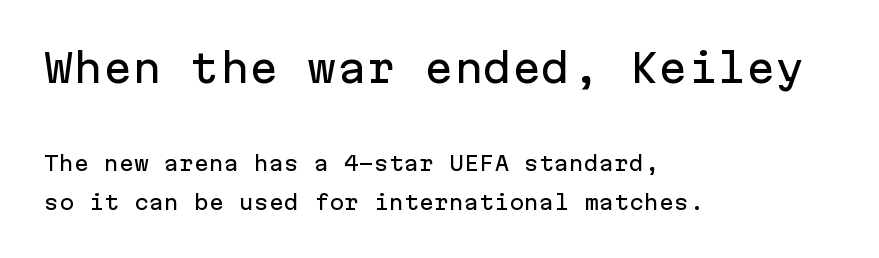
The image shows 39 px sans-serif type, upright, monospaced; set left-aligned, loose line spacing (1.94x), normal letter spacing, not underlined; the first (top) block is 1.95x larger; low stroke contrast and a medium x-height.
